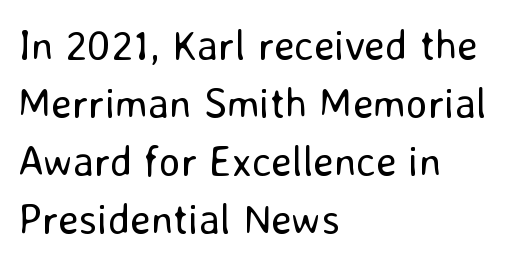
Horizontal alignment here is leftward, the default for most running prose. Each new line begins a customary step beneath the previous one. Notice how the stems are strictly vertical — no italics here. Note the varied advance widths — an 'i' is clearly narrower than an 'm'. This sample uses a sans-serif face.
